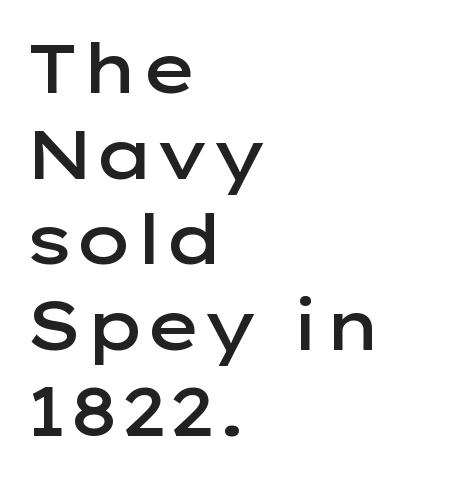
The image shows 68 px semibold, wide sans-serif type, upright; set left-aligned, normal line spacing (1.26x), normal letter spacing, not underlined; low stroke contrast and a medium x-height.
